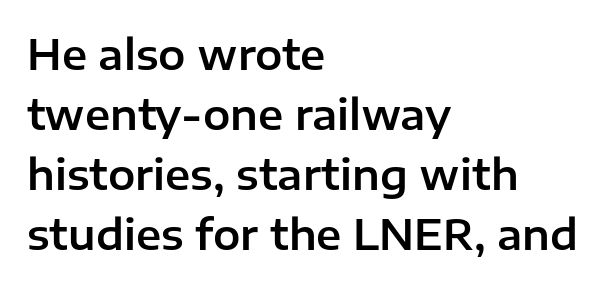
The image shows 41 px sans-serif type, upright; set left-aligned, normal line spacing (1.46x), normal letter spacing, not underlined; low stroke contrast and a medium x-height.
